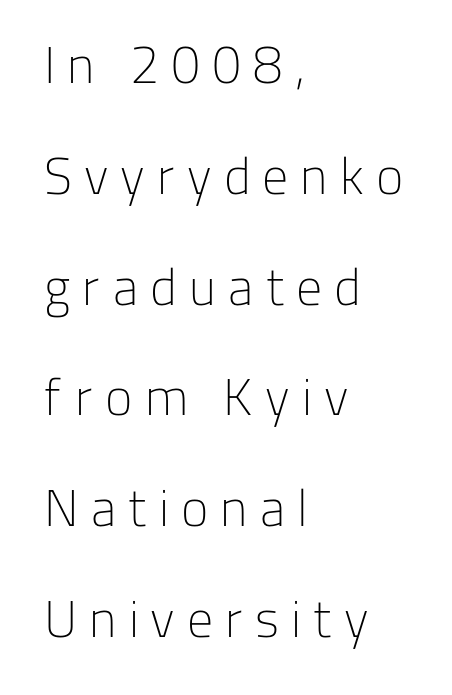
Ordinary non-slanted type is in use. These lines stand farther apart than default settings would place them. Varying glyph widths throughout — classic text-font behaviour. In terms of letterform style, serifs are entirely absent. The type is letterspaced generously, with wide tracking.
